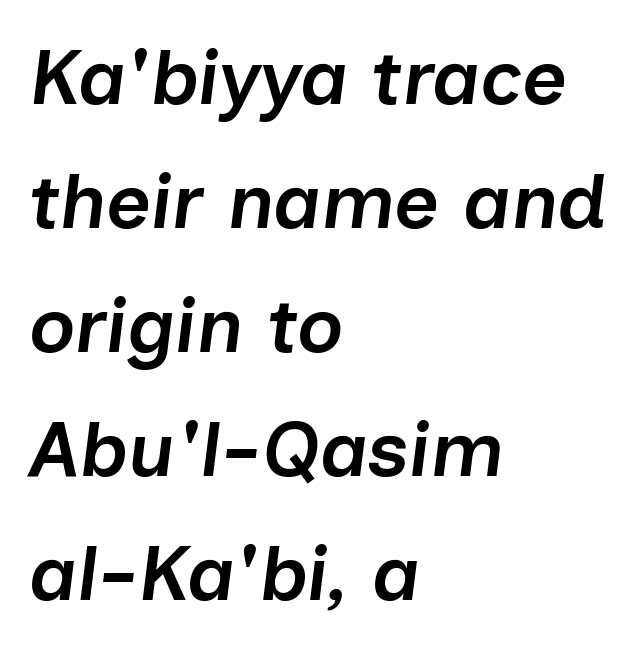
Glyph-to-glyph distance matches everyday printed text. Any mark beneath the type? The region is blank. In CSS terms this would be text-align: left. Each letter keeps its own natural width here, so spacing adapts to shape.
